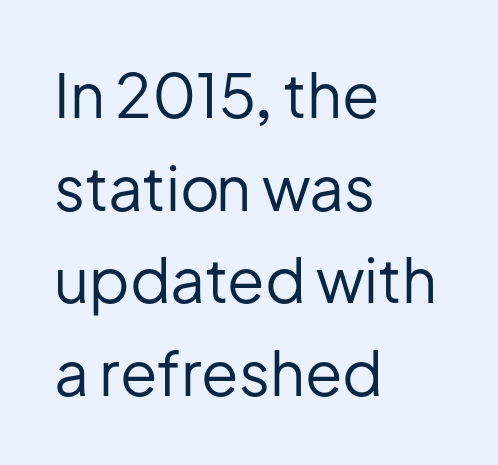
Q: Is the text bold? A: No.
Q: Is the text italic (slanted)? A: No, it is upright.
Q: Is the typeface a serif or a sans-serif typeface? A: Sans-serif.
Q: Is the text underlined? A: No.
Q: How is the paragraph aligned? A: Left-aligned.
Q: Is the spacing between letters normal or unusually wide? A: Normal.
Q: Is the spacing between lines tight, normal or loose? A: Normal.
Q: Width (condensed, normal, or wide)? A: Normal.
Q: Stroke contrast? A: Low.
Q: x-height? A: Medium.
Q: Monospaced? A: No.
